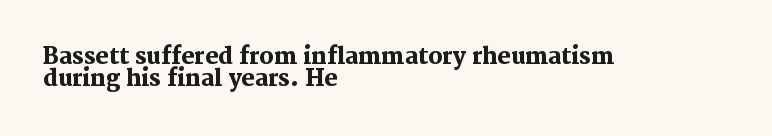
The letters stand straight up with perfectly vertical stems. The words here are not underlined. If you drew a ruler down the left edge, every line would touch it. Each new line begins almost immediately beneath the previous one.
